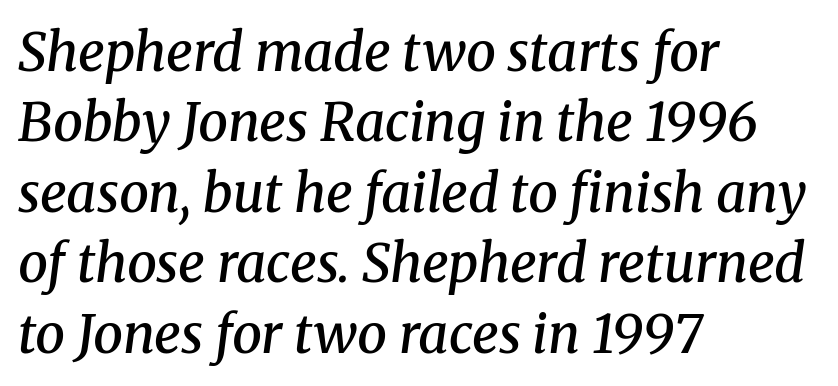
Q: Is the text bold? A: Semi-bold.
Q: Is the text italic (slanted)? A: Yes, it leans right by about 8 degrees.
Q: Is the typeface a serif or a sans-serif typeface? A: Serif.
Q: Is the text underlined? A: No.
Q: How is the paragraph aligned? A: Left-aligned.
Q: Is the spacing between letters normal or unusually wide? A: Normal.
Q: Is the spacing between lines tight, normal or loose? A: Normal.
Q: Width (condensed, normal, or wide)? A: Normal.
Q: Stroke contrast? A: Medium.
Q: x-height? A: Medium.
Q: Monospaced? A: No.
